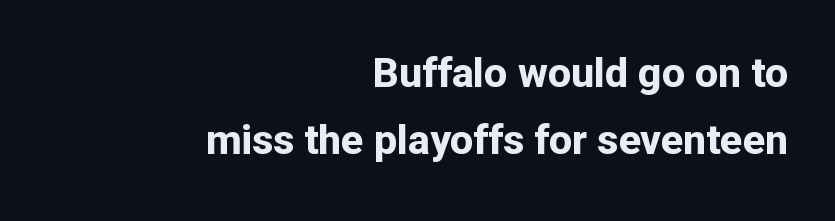
No extra tracking has been applied to these lines. Short and long lines alike share a common ending point at right. The gap between lines stays unmarked. The block of text has a typical density, with ordinary space between rows.
